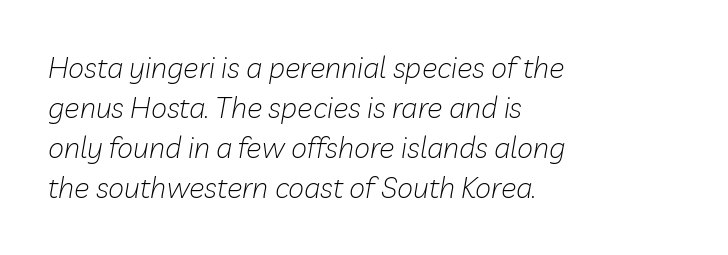
Q: Is the text bold? A: No.
Q: Is the text italic (slanted)? A: Yes, it leans right by about 10 degrees.
Q: Is the text underlined? A: No.
Q: How is the paragraph aligned? A: Left-aligned.
Q: Is the spacing between letters normal or unusually wide? A: Normal.
Q: Is the spacing between lines tight, normal or loose? A: Normal.
Q: Width (condensed, normal, or wide)? A: Normal.
Q: Stroke contrast? A: Low.
Q: x-height? A: Medium.
Q: Monospaced? A: No.
